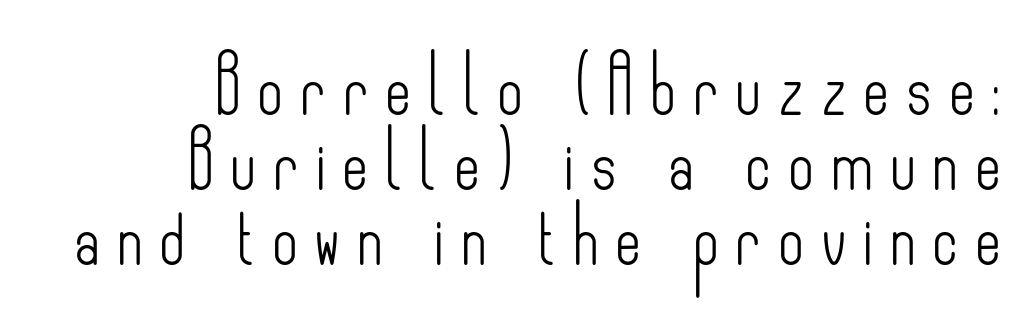
Looks like regular typesetting: each glyph gets only the width it needs. Successive baselines arrive at the customary interval. Visually the block forms a straight wall on the right and a jagged coastline on the left. Words appear elongated and porous because spacing is wide. Posture: upright roman. A bare baseline throughout the passage.
